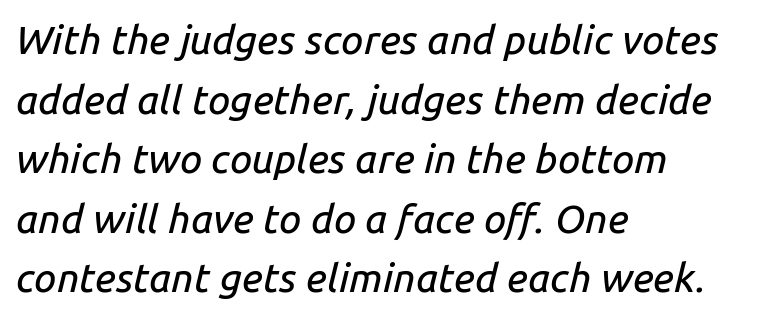
{"italic": "yes", "lean": "right", "slant_degrees": 14, "width": "normal", "stroke_contrast": "low", "x_height": "medium", "monospaced": "no", "underline": "no", "align": "left", "line_spacing": "normal", "line_spacing_ratio": 1.49, "letter_spacing": "normal", "letter_spacing_em": 0.0, "glyph_px": 40}
